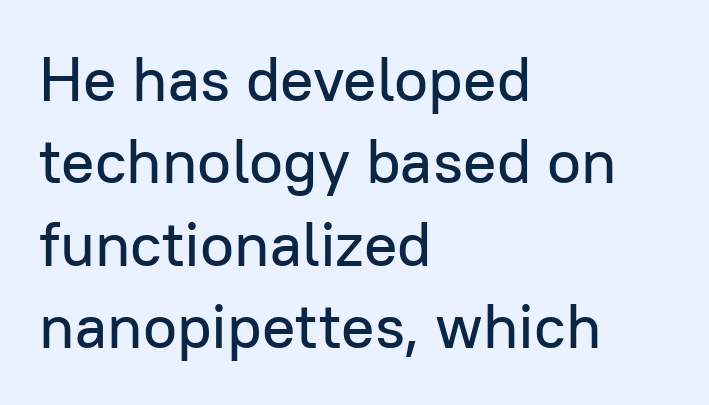
Do the characters align in a grid? No, the font is proportional. The letters stand upright; this is a roman face. Summary of vertical rhythm: regular, with standard interline spacing. Note: no serifs on the glyphs. Standard letterfit; no display-style spreading of the glyphs. Compared with a centered layout, this one pins lines to the left instead.
